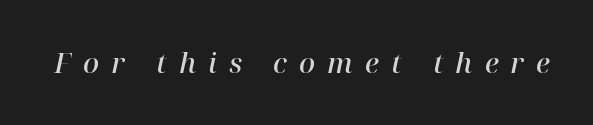
The image shows 28 px semibold serif type, italic (leaning right); set unusually wide letter spacing (+0.43 em), not underlined; high stroke contrast and a medium x-height.
